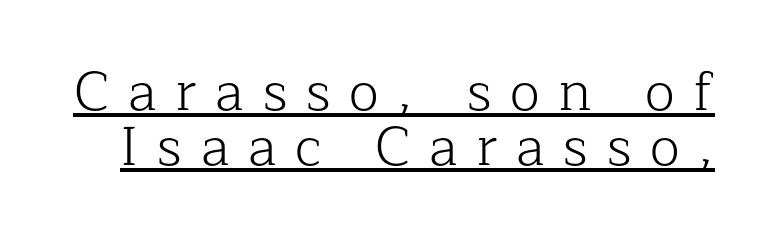
{"serif": "yes", "italic": "no", "bold": "no", "weight": "light", "width": "normal", "stroke_contrast": "low", "x_height": "medium", "monospaced": "no", "underline": "yes", "line_spacing": "tight", "line_spacing_ratio": 1.0, "letter_spacing": "wide", "letter_spacing_em": 0.34, "glyph_px": 55}
